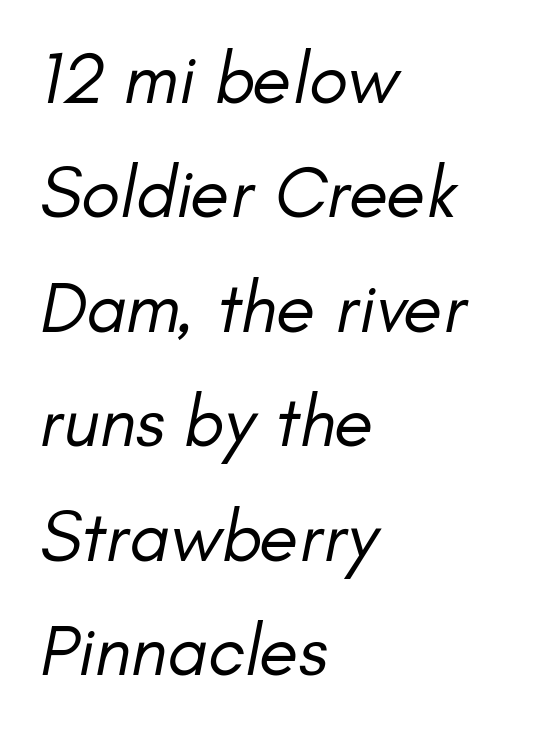
Each row of text sits above clean, open space. Rendered with sloped, italic letterforms. How would I describe the line gaps? Plain and ordinary. Line starts are locked; line ends wander.
